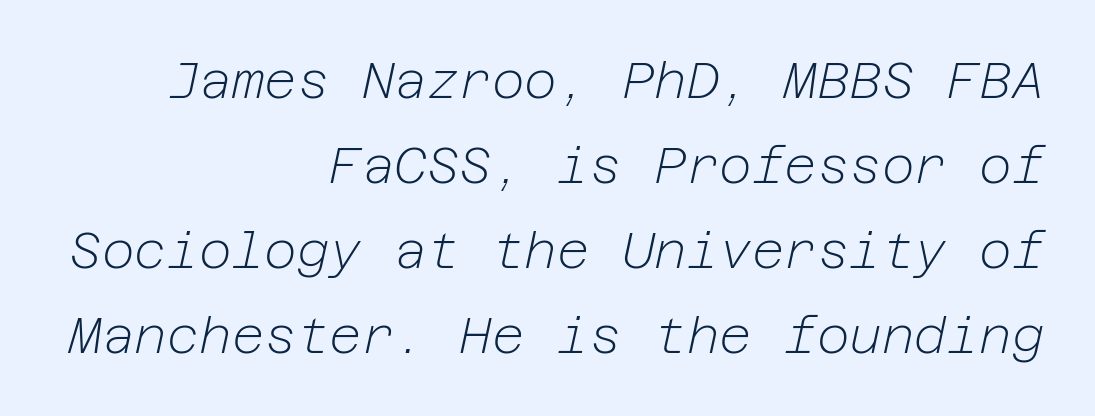
Q: Is the text bold? A: No.
Q: Is the text italic (slanted)? A: Yes, it leans right by about 12 degrees.
Q: Is the text underlined? A: No.
Q: How is the paragraph aligned? A: Right-aligned.
Q: Is the spacing between letters normal or unusually wide? A: Normal.
Q: Is the spacing between lines tight, normal or loose? A: Normal.
Q: Width (condensed, normal, or wide)? A: Normal.
Q: Stroke contrast? A: Low.
Q: x-height? A: Medium.
